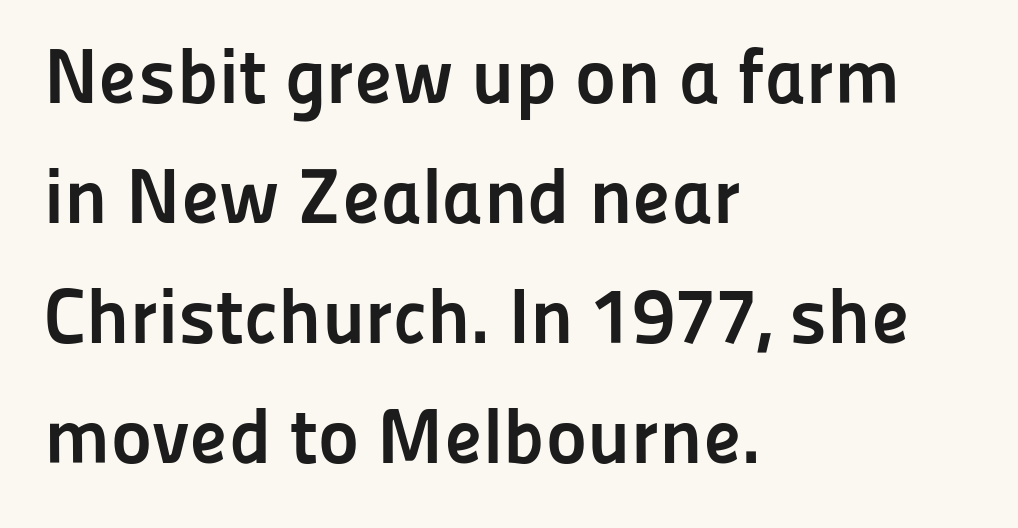
Q: Is the text bold? A: Yes.
Q: Is the text italic (slanted)? A: No, it is upright.
Q: Is the typeface a serif or a sans-serif typeface? A: Sans-serif.
Q: Is the text underlined? A: No.
Q: How is the paragraph aligned? A: Left-aligned.
Q: Is the spacing between letters normal or unusually wide? A: Normal.
Q: Is the spacing between lines tight, normal or loose? A: Normal.
Q: Width (condensed, normal, or wide)? A: Normal.
Q: Stroke contrast? A: Low.
Q: x-height? A: Medium.
Q: Monospaced? A: No.
